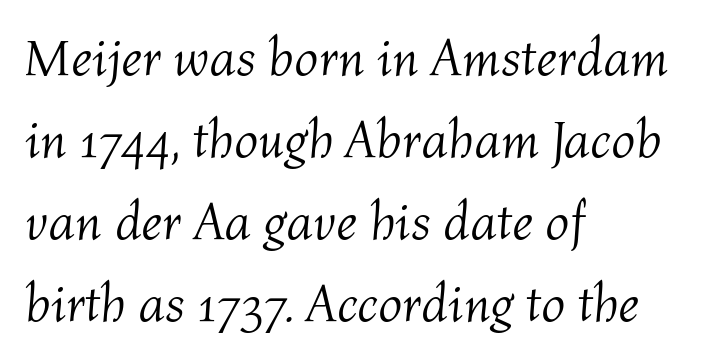
The image shows 53 px light type, italic (leaning right); set left-aligned, normal line spacing (1.55x), normal letter spacing, not underlined; medium stroke contrast and a medium x-height.
